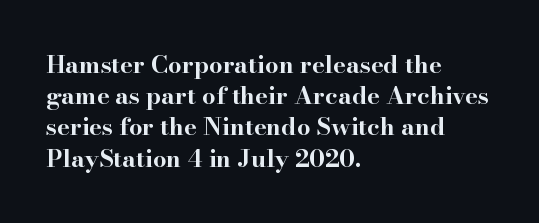
Q: Is the text bold? A: Yes.
Q: Is the text italic (slanted)? A: No, it is upright.
Q: Is the text underlined? A: No.
Q: How is the paragraph aligned? A: Left-aligned.
Q: Is the spacing between letters normal or unusually wide? A: Normal.
Q: Is the spacing between lines tight, normal or loose? A: Normal.
